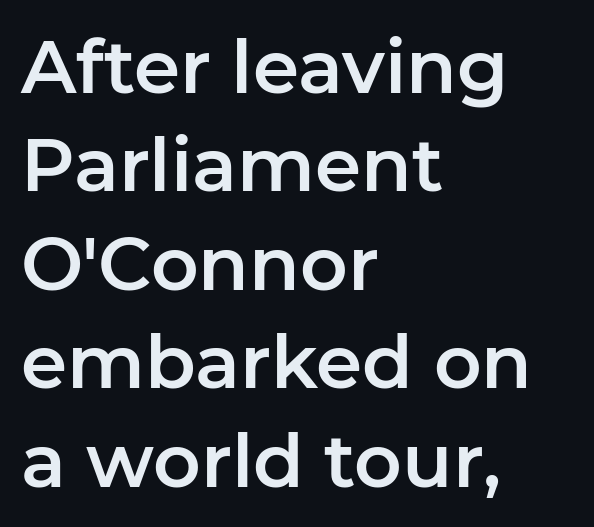
The image shows 74 px sans-serif type, upright; set left-aligned, normal line spacing (1.33x), normal letter spacing, not underlined; low stroke contrast and a medium x-height.
